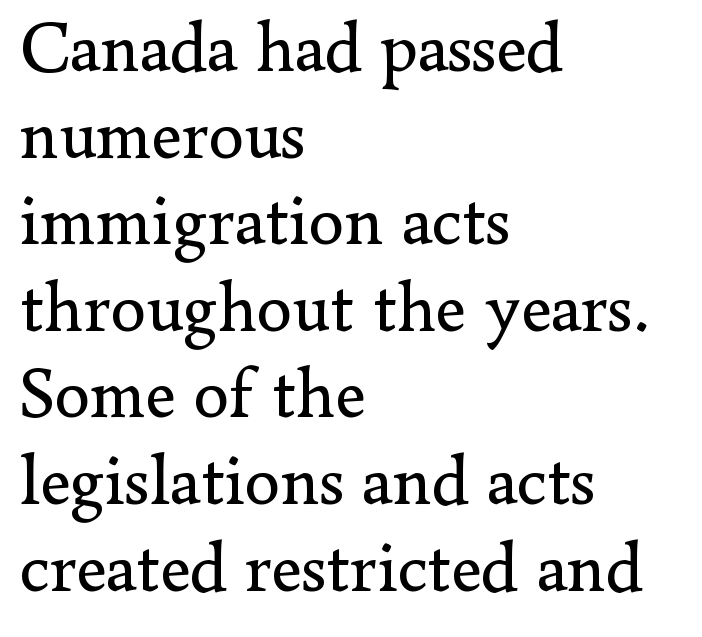
The image shows 71 px regular-weight serif type, upright; set left-aligned, line spacing 1.22x, normal letter spacing, not underlined; low stroke contrast and a small x-height.
